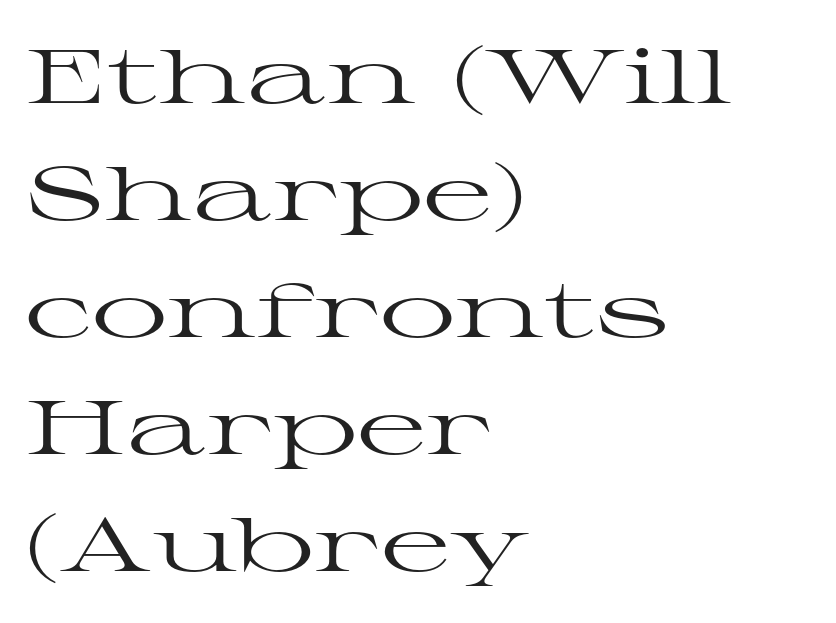
Q: Is the text bold? A: No.
Q: Is the text italic (slanted)? A: No, it is upright.
Q: Is the typeface a serif or a sans-serif typeface? A: Serif.
Q: Is the text underlined? A: No.
Q: How is the paragraph aligned? A: Left-aligned.
Q: Is the spacing between letters normal or unusually wide? A: Normal.
Q: Is the spacing between lines tight, normal or loose? A: Normal.
Q: Width (condensed, normal, or wide)? A: Wide.
Q: Stroke contrast? A: High.
Q: x-height? A: Medium.
Q: Monospaced? A: No.
